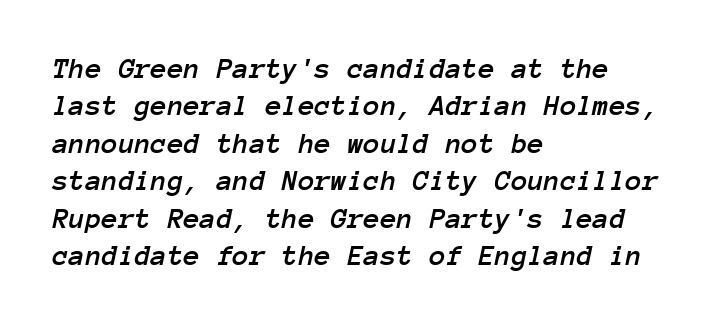
The strip under each line holds only bare page. The paragraph has a hard left edge and a soft right edge. Is the letter spacing exaggerated? No — it looks like the ordinary default. Characters are canted at an angle relative to the baseline's perpendicular. Do the characters align in a grid? Yes, the font is monospaced.
